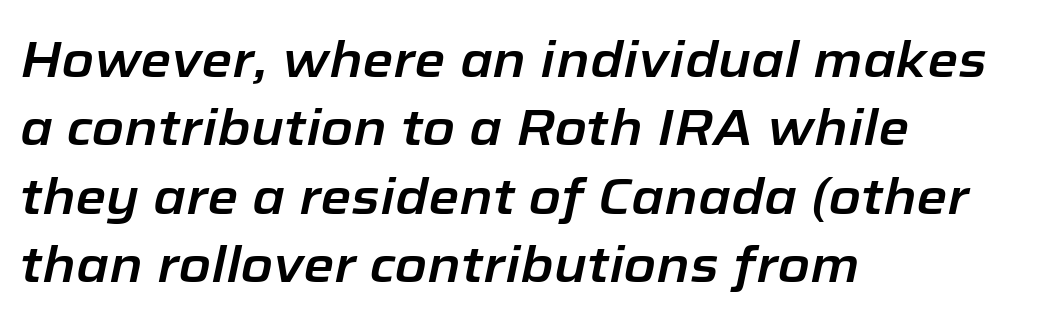
{"italic": "yes", "lean": "right", "slant_degrees": 12, "width": "normal", "stroke_contrast": "low", "x_height": "medium", "monospaced": "no", "underline": "no", "align": "left", "line_spacing": "normal", "line_spacing_ratio": 1.37, "letter_spacing": "normal", "letter_spacing_em": 0.0, "glyph_px": 50}
